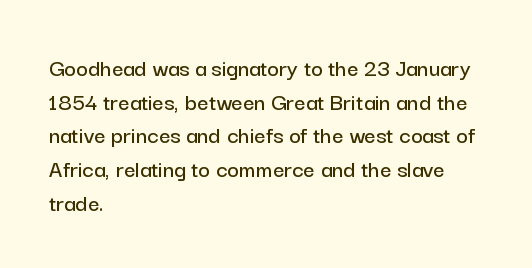
Caption: multi-line text, flush left, ragged right. The font's upright variant was chosen for this text. What stands out about the letter spacing? Nothing — it is the standard amount. Has an underline been added? It has not. This block has exactly the height ordinary leading produces.
